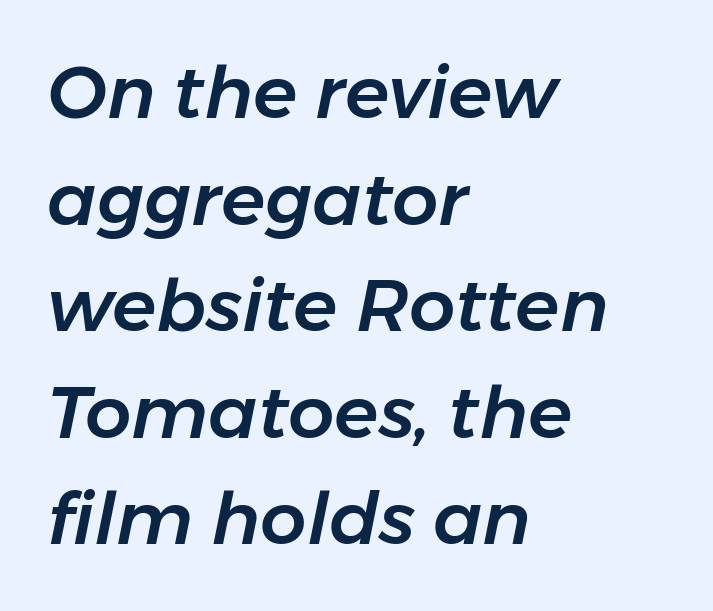
Q: Is the text italic (slanted)? A: Yes, it leans right by about 11 degrees.
Q: Is the text underlined? A: No.
Q: How is the paragraph aligned? A: Left-aligned.
Q: Is the spacing between letters normal or unusually wide? A: Normal.
Q: Is the spacing between lines tight, normal or loose? A: Normal.
Q: Width (condensed, normal, or wide)? A: Normal.
Q: Stroke contrast? A: Low.
Q: x-height? A: Medium.
Q: Monospaced? A: No.
